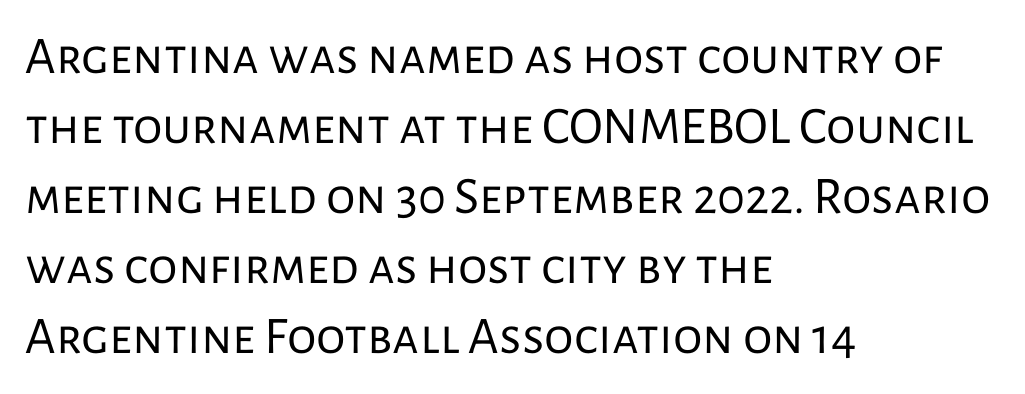
The image shows 53 px regular-weight sans-serif type, upright; set left-aligned, normal line spacing (1.32x), normal letter spacing, not underlined; low stroke contrast and a medium x-height.
